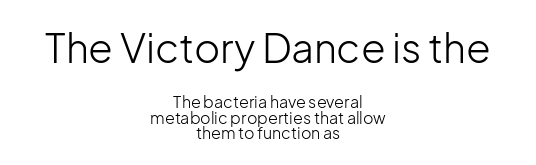
{"serif": "no", "italic": "no", "bold": "no", "weight": "light", "width": "normal", "stroke_contrast": "low", "x_height": "medium", "monospaced": "no", "underline": "no", "align": "center", "line_spacing": "tight", "line_spacing_ratio": 0.96, "letter_spacing": "normal", "letter_spacing_em": 0.0, "larger_block": "first", "size_ratio": 2.5, "glyph_px": 40}
